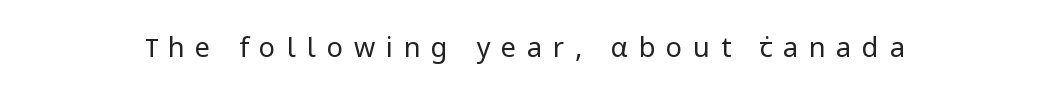
The image shows 27 px text type, upright; set unusually wide letter spacing (+0.4 em), not underlined.
